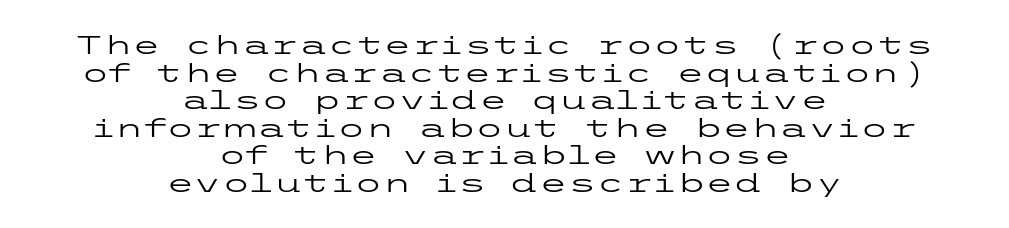
The image shows 26 px text type, upright; set centered, tight line spacing (1.06x), normal letter spacing, not underlined.
